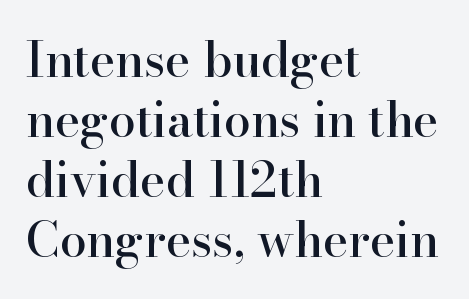
The type family on display is of the serif kind. Plain, unruled lines of type. The vertical gap from one line to the next is medium. The typesetter chose a ragged-right arrangement here. Varying glyph widths throughout — classic text-font behaviour. Characters follow at the spacing the type designer built in.
